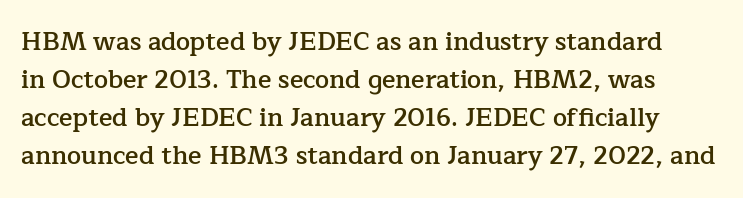
Q: Is the text bold? A: Semi-bold.
Q: Is the text italic (slanted)? A: No, it is upright.
Q: Is the text underlined? A: No.
Q: Is the spacing between letters normal or unusually wide? A: Normal.
Q: Is the spacing between lines tight, normal or loose? A: Normal.
